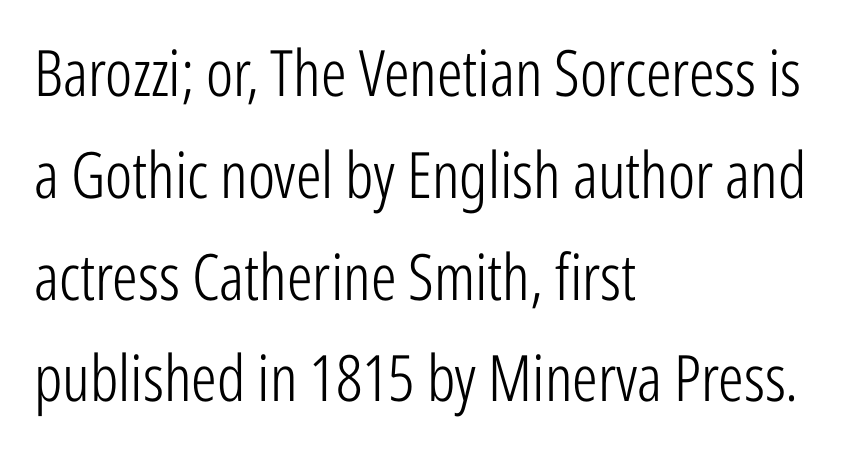
Q: Is the text bold? A: No.
Q: Is the text italic (slanted)? A: No, it is upright.
Q: Is the typeface a serif or a sans-serif typeface? A: Sans-serif.
Q: Is the text underlined? A: No.
Q: How is the paragraph aligned? A: Left-aligned.
Q: Is the spacing between letters normal or unusually wide? A: Normal.
Q: Is the spacing between lines tight, normal or loose? A: Normal.
Q: Width (condensed, normal, or wide)? A: Condensed.
Q: Stroke contrast? A: Low.
Q: x-height? A: Medium.
Q: Monospaced? A: No.
